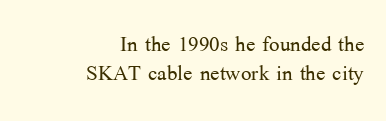
Is there any slant? The stems are plumb. Character widths vary here, with narrow letters taking less room than wide ones. The typeface has the unassuming heft of standard copy or less. Vertically, the passage feels compressed, each row crowding the next. The passage shown is typeset with a serif family. The area under the type is left untouched.
